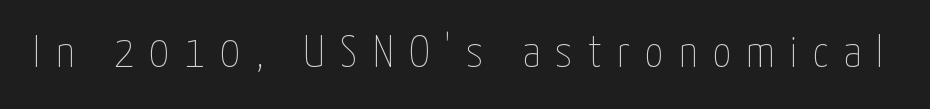
The image shows 45 px thin, condensed type, upright; set unusually wide letter spacing (+0.34 em), not underlined; low stroke contrast and a medium x-height.
